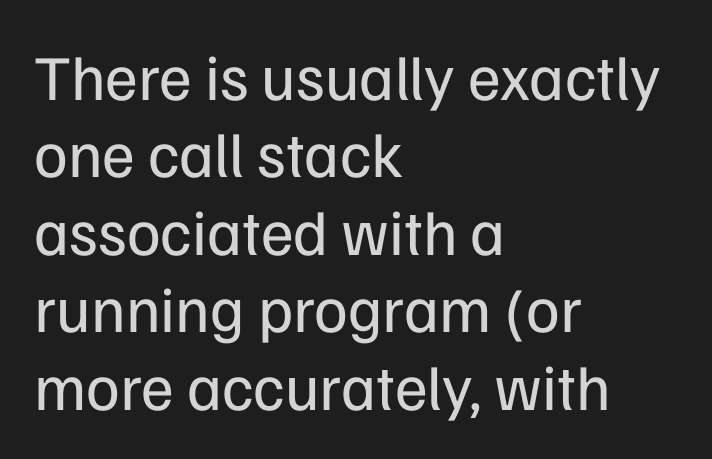
{"serif": "no", "italic": "no", "bold": "no", "weight": "regular", "width": "normal", "stroke_contrast": "low", "x_height": "medium", "monospaced": "no", "underline": "no", "align": "left", "line_spacing_ratio": 1.21, "letter_spacing": "normal", "letter_spacing_em": 0.0, "glyph_px": 64}
